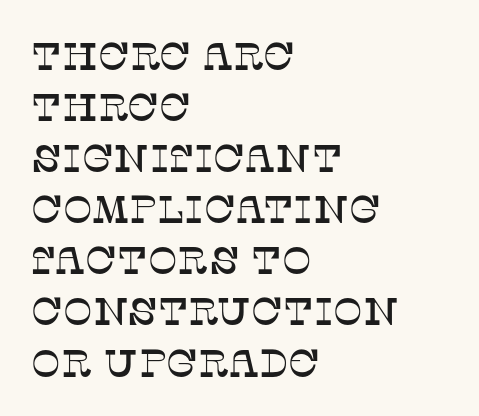
Q: Is the text italic (slanted)? A: No, it is upright.
Q: Is the typeface a serif or a sans-serif typeface? A: Serif.
Q: Is the text underlined? A: No.
Q: How is the paragraph aligned? A: Left-aligned.
Q: Is the spacing between letters normal or unusually wide? A: Normal.
Q: Is the spacing between lines tight, normal or loose? A: Normal.
Q: Width (condensed, normal, or wide)? A: Normal.
Q: Stroke contrast? A: Low.
Q: x-height? A: Large.
Q: Monospaced? A: No.
